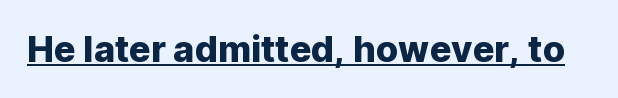
The image shows 36 px sans-serif type, upright; set normal letter spacing, underlined; low stroke contrast and a medium x-height.
